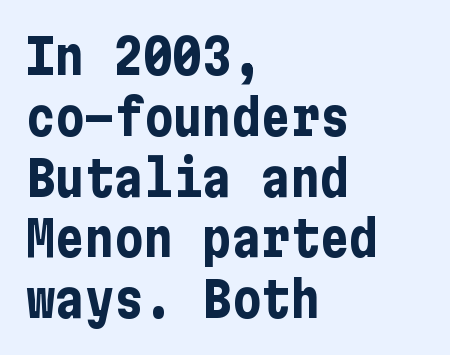
Q: Is the text bold? A: Yes.
Q: Is the text italic (slanted)? A: No, it is upright.
Q: Is the typeface a serif or a sans-serif typeface? A: Sans-serif.
Q: Is the text underlined? A: No.
Q: How is the paragraph aligned? A: Left-aligned.
Q: Is the spacing between letters normal or unusually wide? A: Normal.
Q: Width (condensed, normal, or wide)? A: Condensed.
Q: Stroke contrast? A: Low.
Q: x-height? A: Medium.
